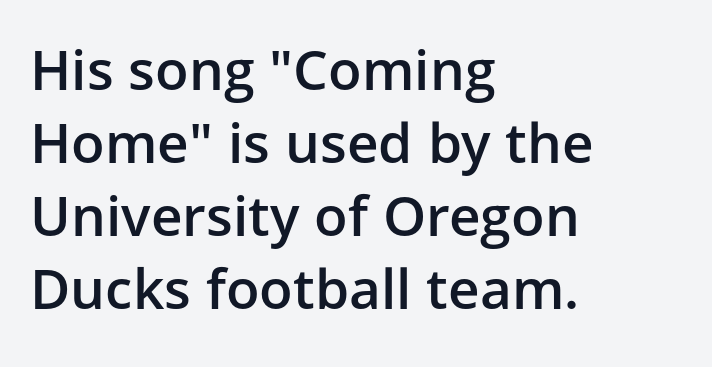
Is there much room between lines? A standard amount, neither cramped nor airy. Characters follow at the spacing the type designer built in. Italic: no, the glyphs are upright roman. The area under the type is left untouched. Bold? Not quite — semibold, heavier than regular but stopping short. Note: no serifs on the glyphs.
